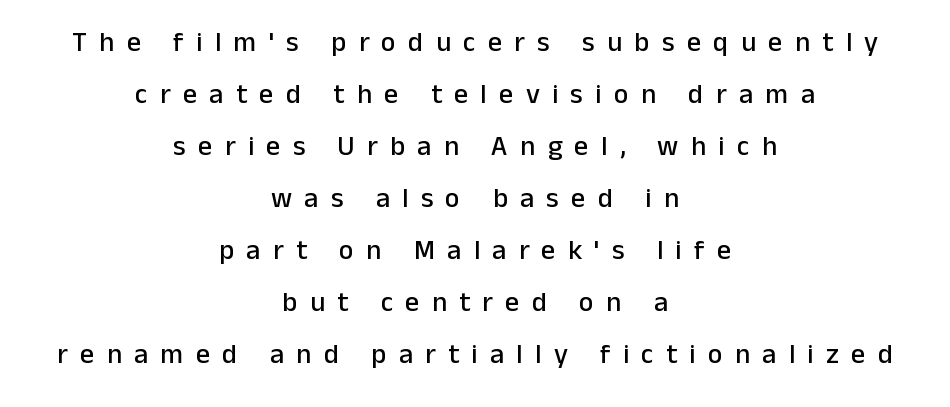
The image shows 28 px sans-serif type, upright; set centered, line spacing 1.86x, unusually wide letter spacing (+0.44 em), not underlined; low stroke contrast and a medium x-height.
